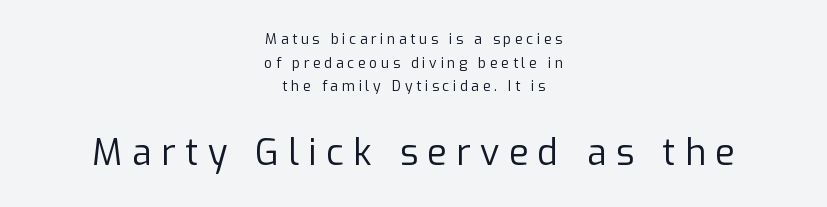
{"serif": "no", "italic": "no", "bold": "no", "weight": "regular", "width": "normal", "stroke_contrast": "low", "x_height": "medium", "monospaced": "no", "underline": "no", "align": "center", "line_spacing": "normal", "line_spacing_ratio": 1.68, "letter_spacing": "wide", "letter_spacing_em": 0.26, "larger_block": "second", "size_ratio": 2.57, "glyph_px": 36}
